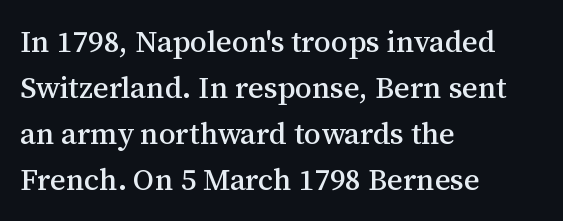
{"serif": "yes", "italic": "no", "width": "normal", "stroke_contrast": "medium", "x_height": "medium", "monospaced": "no", "underline": "no", "align": "left", "line_spacing": "normal", "line_spacing_ratio": 1.53, "letter_spacing": "normal", "letter_spacing_em": 0.0, "glyph_px": 30}
